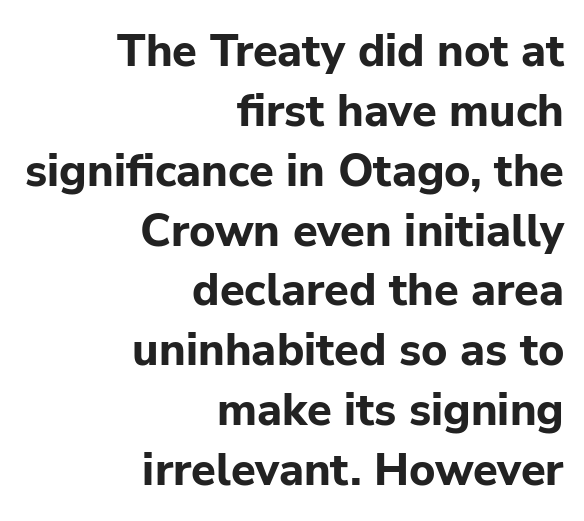
Q: Is the text bold? A: Yes.
Q: Is the text italic (slanted)? A: No, it is upright.
Q: Is the typeface a serif or a sans-serif typeface? A: Sans-serif.
Q: Is the text underlined? A: No.
Q: How is the paragraph aligned? A: Right-aligned.
Q: Is the spacing between letters normal or unusually wide? A: Normal.
Q: Is the spacing between lines tight, normal or loose? A: Normal.
Q: Width (condensed, normal, or wide)? A: Normal.
Q: Stroke contrast? A: Low.
Q: x-height? A: Medium.
Q: Monospaced? A: No.
